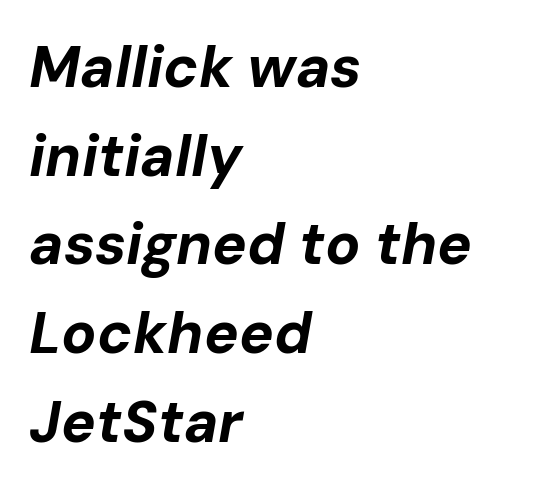
The image shows 58 px bold type, italic (leaning right); set left-aligned, normal line spacing (1.53x), normal letter spacing, not underlined; low stroke contrast and a medium x-height.
